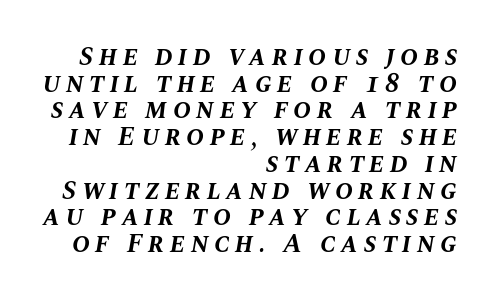
The image shows 27 px bold type, italic (leaning right); set right-aligned, tight line spacing (0.99x), unusually wide letter spacing (+0.2 em), not underlined.
